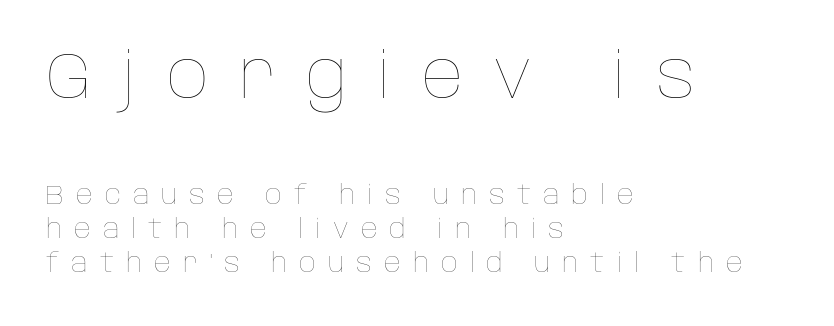
{"italic": "no", "bold": "no", "weight": "thin", "width": "normal", "stroke_contrast": "low", "x_height": "large", "monospaced": "no", "underline": "no", "align": "left", "line_spacing": "normal", "line_spacing_ratio": 1.31, "letter_spacing": "wide", "letter_spacing_em": 0.46, "larger_block": "first", "size_ratio": 2.5, "glyph_px": 65}
